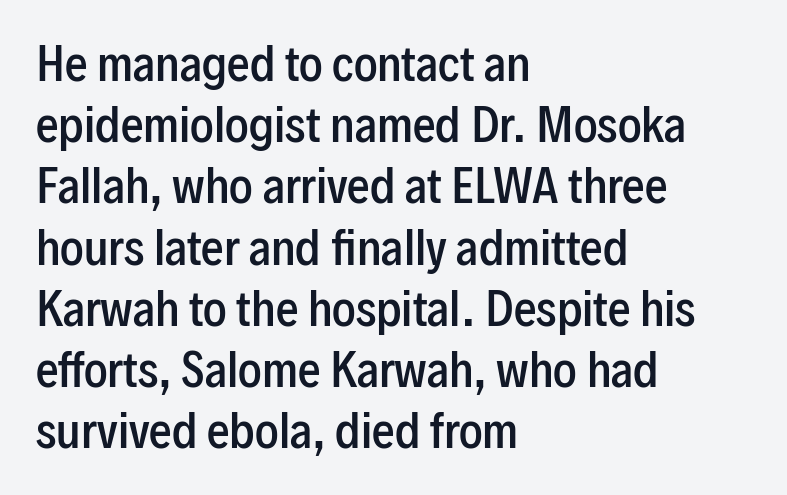
The image shows 45 px semibold, condensed sans-serif type, upright; set left-aligned, normal line spacing (1.36x), normal letter spacing, not underlined; low stroke contrast and a medium x-height.
